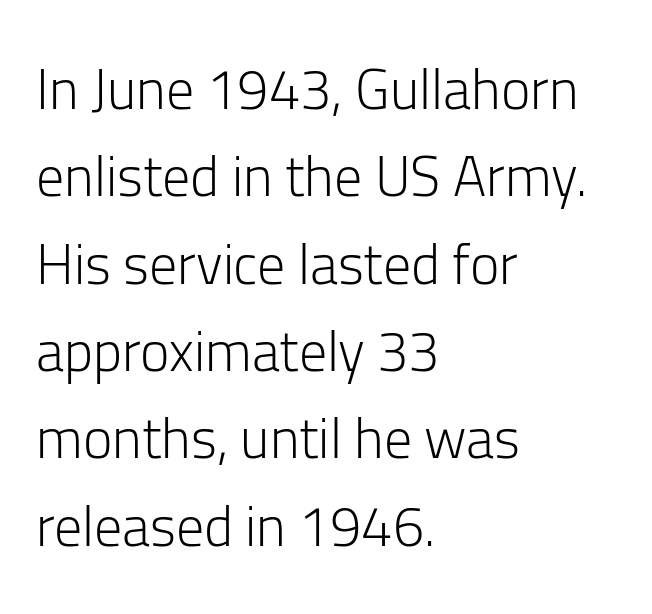
The image shows 56 px light sans-serif type, upright; set left-aligned, normal line spacing (1.56x), normal letter spacing, not underlined; low stroke contrast and a medium x-height.
